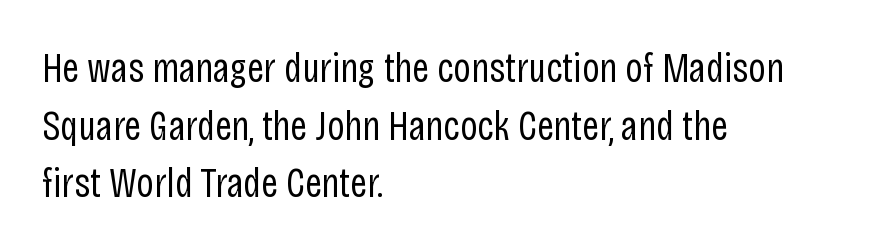
The image shows 42 px regular-weight, condensed sans-serif type, upright; set left-aligned, normal line spacing (1.37x), normal letter spacing, not underlined; low stroke contrast and a large x-height.
